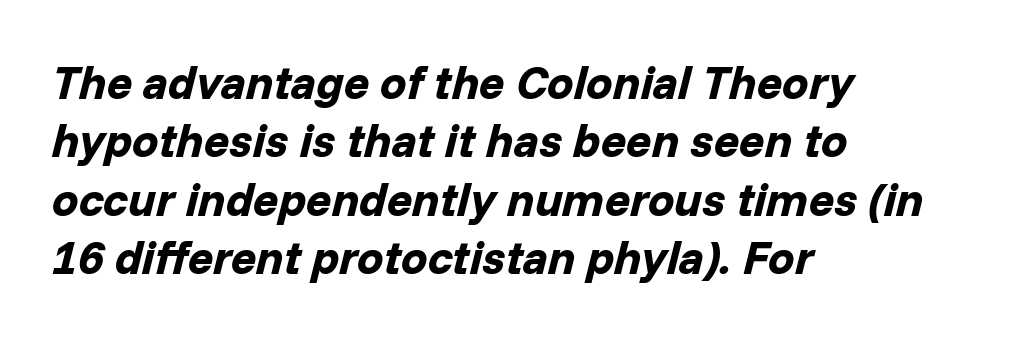
The image shows 47 px bold type, italic (leaning right); set left-aligned, line spacing 1.24x, normal letter spacing, not underlined; low stroke contrast and a medium x-height.
